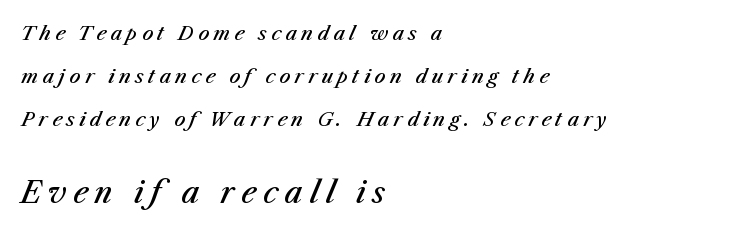
The font is running at a semibold setting, under full bold. Caption: upper text group reduced, lower text group enlarged. Reading down the column, the eye jumps a long way to each next line. These lines are rendered in a variable-pitch font. The line texture is sparse and dotted thanks to wide tracking. A bare baseline throughout the passage.
